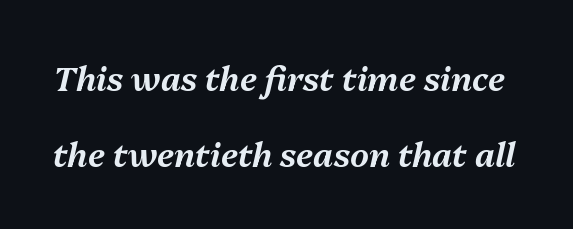
The image shows 33 px text type, italic (leaning right); set loose line spacing (2.29x), normal letter spacing, not underlined; medium stroke contrast and a medium x-height.
